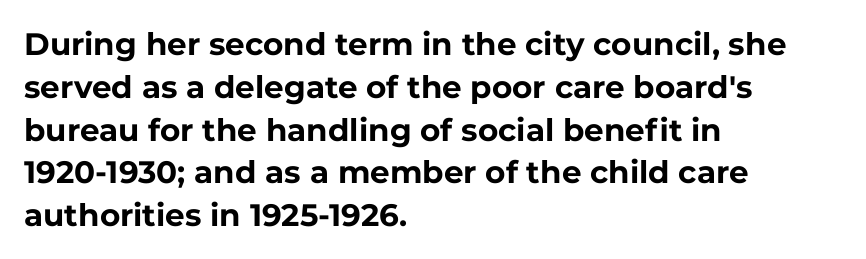
The image shows 31 px bold sans-serif type, upright; set left-aligned, normal line spacing (1.38x), normal letter spacing, not underlined; low stroke contrast and a medium x-height.
